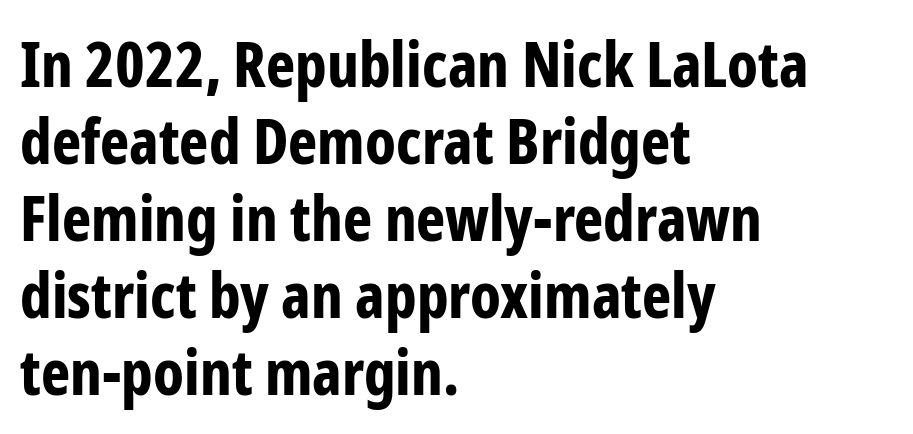
The image shows 62 px bold, condensed sans-serif type, upright; set left-aligned, line spacing 1.24x, normal letter spacing, not underlined; low stroke contrast and a medium x-height.
